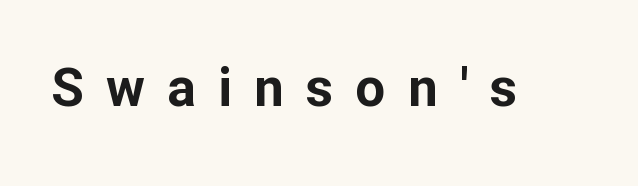
The image shows 53 px bold sans-serif type, upright; set unusually wide letter spacing (+0.42 em), not underlined; low stroke contrast and a medium x-height.
